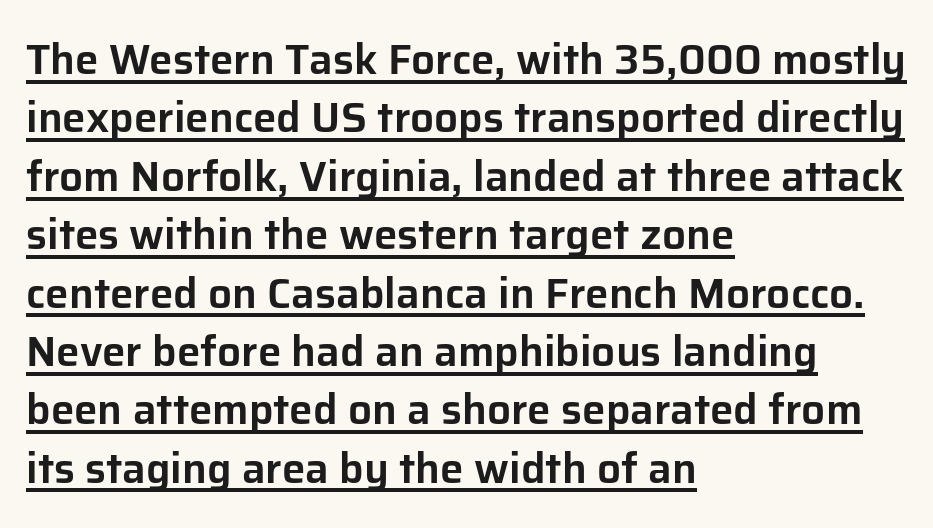
You could not count columns in this text — the font is proportionally spaced. The letters stand straight up with perfectly vertical stems. Each line of the rendering has a horizontal stroke beneath the glyphs. The leading is moderate, giving the passage an even texture. Line beginnings align vertically; line endings do not. This sample uses a sans-serif face.
